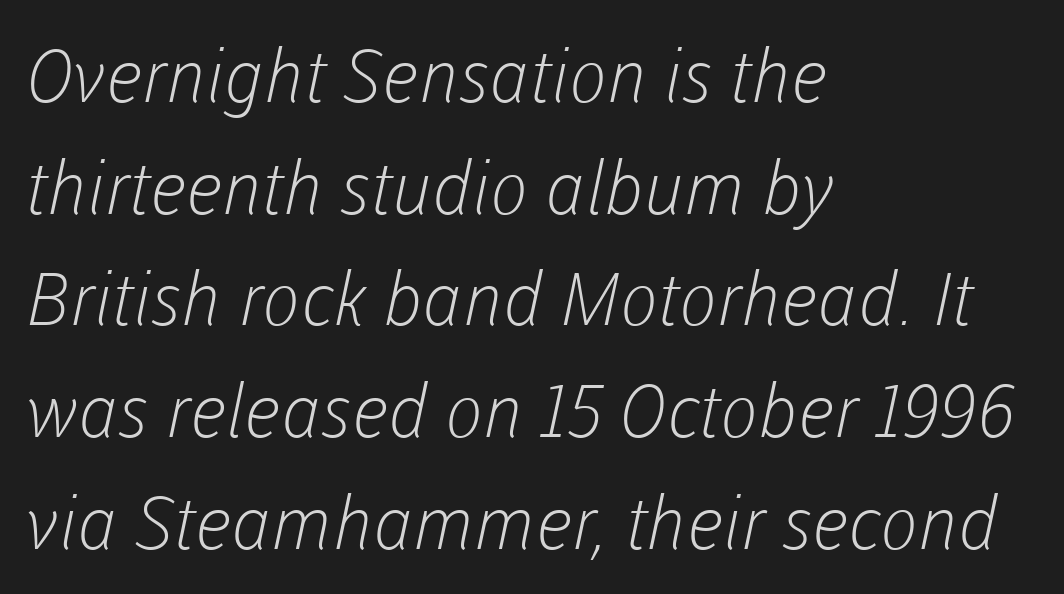
The image shows 73 px light sans-serif type; set left-aligned, normal line spacing (1.53x), normal letter spacing, not underlined; low stroke contrast and a medium x-height.
